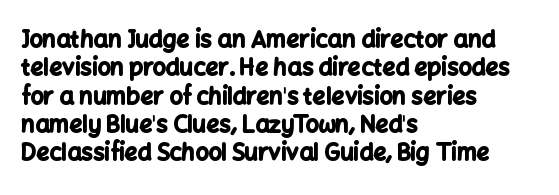
Plain, unruled lines of type. Heft: maximum for text — a bold. The tracking reads as untouched default to a designer's eye. Nope, not italic — everything's standing straight.
